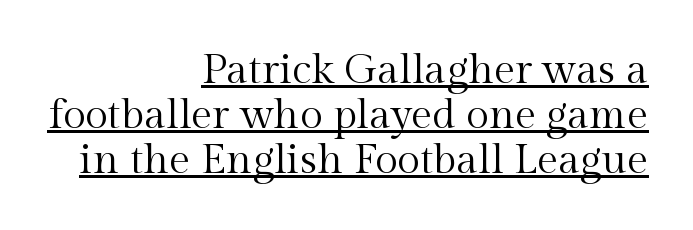
{"serif": "yes", "italic": "no", "bold": "no", "weight": "regular", "width": "normal", "x_height": "medium", "monospaced": "no", "underline": "yes", "align": "right", "line_spacing": "tight", "line_spacing_ratio": 1.07, "letter_spacing": "normal", "letter_spacing_em": 0.0, "glyph_px": 42}
